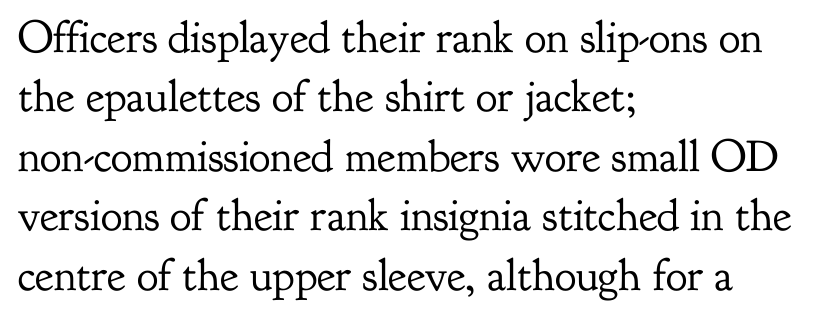
{"serif": "yes", "italic": "no", "bold": "no", "weight": "regular", "width": "normal", "stroke_contrast": "low", "x_height": "small", "monospaced": "no", "underline": "no", "align": "left", "line_spacing": "normal", "line_spacing_ratio": 1.32, "letter_spacing": "normal", "letter_spacing_em": 0.0, "glyph_px": 45}
